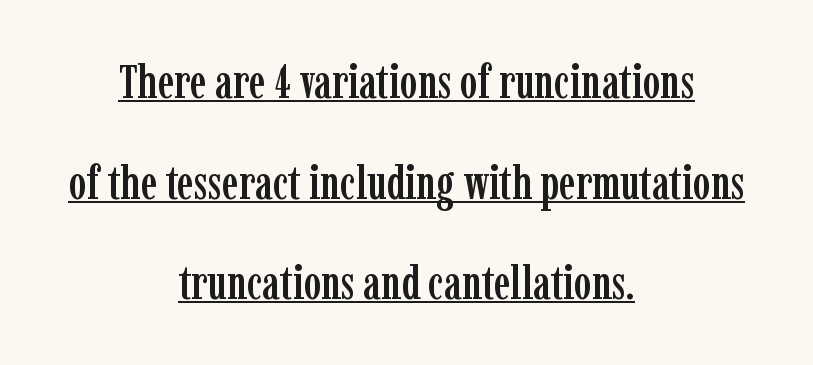
Caption: multi-line text, centered on the measure. You could not count columns in this text — the font is proportionally spaced. The text was rendered using a seriffed face with decorative stroke endings. A great deal of white space separates one row of letters from the next.
